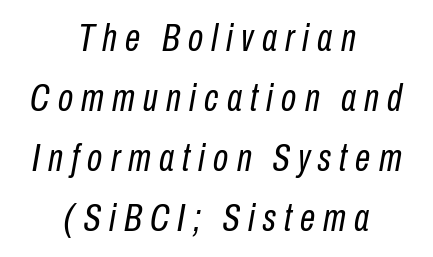
The image shows 39 px regular-weight, condensed type, italic (leaning right); set centered, normal line spacing (1.54x), unusually wide letter spacing (+0.21 em), not underlined; low stroke contrast and a medium x-height.
